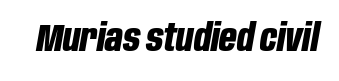
Q: Is the text bold? A: Yes.
Q: Is the text italic (slanted)? A: Yes, it leans right by about 10 degrees.
Q: Is the text underlined? A: No.
Q: Is the spacing between letters normal or unusually wide? A: Normal.
Q: Width (condensed, normal, or wide)? A: Condensed.
Q: Stroke contrast? A: Low.
Q: x-height? A: Large.
Q: Monospaced? A: No.
